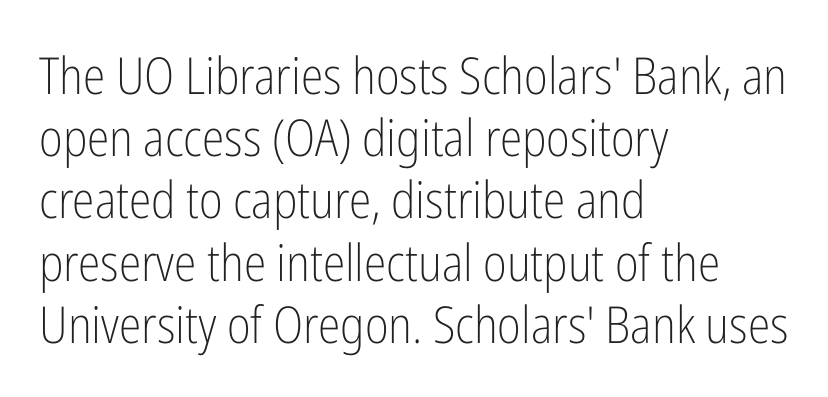
{"serif": "no", "italic": "no", "bold": "no", "weight": "light", "width": "condensed", "stroke_contrast": "low", "x_height": "medium", "monospaced": "no", "underline": "no", "align": "left", "line_spacing_ratio": 1.22, "letter_spacing": "normal", "letter_spacing_em": 0.0, "glyph_px": 51}
